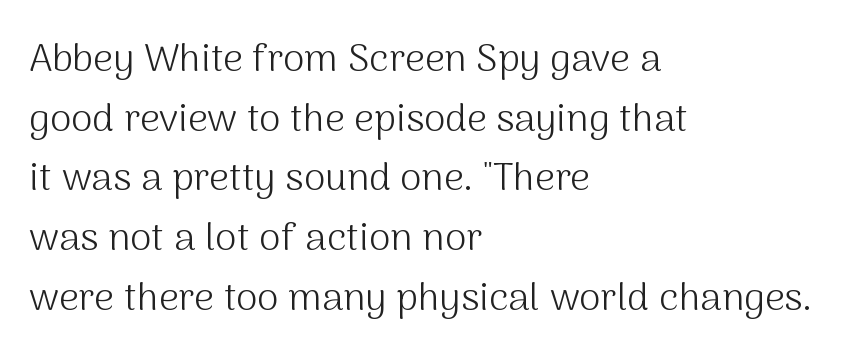
Q: Is the text bold? A: No.
Q: Is the text italic (slanted)? A: No, it is upright.
Q: Is the typeface a serif or a sans-serif typeface? A: Sans-serif.
Q: Is the text underlined? A: No.
Q: How is the paragraph aligned? A: Left-aligned.
Q: Is the spacing between letters normal or unusually wide? A: Normal.
Q: Is the spacing between lines tight, normal or loose? A: Normal.
Q: Width (condensed, normal, or wide)? A: Normal.
Q: Stroke contrast? A: Medium.
Q: x-height? A: Medium.
Q: Monospaced? A: No.
